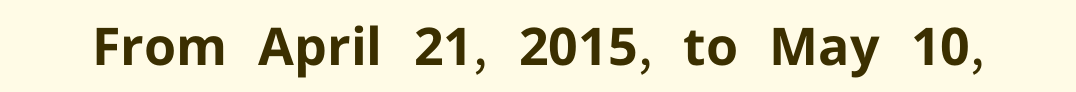
{"serif": "no", "italic": "no", "bold": "yes", "weight": "bold", "width": "normal", "stroke_contrast": "low", "x_height": "medium", "monospaced": "no", "underline": "no", "letter_spacing": "normal", "letter_spacing_em": 0.0, "glyph_px": 52}
